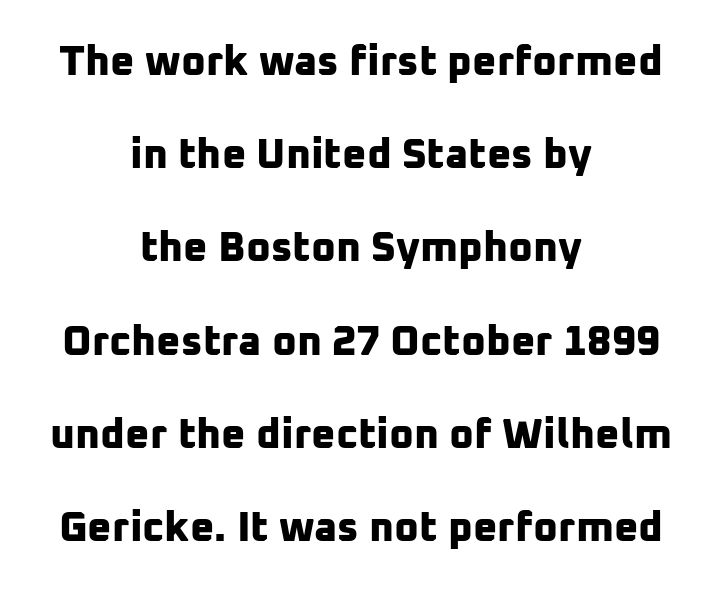
Q: Is the text bold? A: Yes.
Q: Is the typeface a serif or a sans-serif typeface? A: Sans-serif.
Q: Is the text underlined? A: No.
Q: How is the paragraph aligned? A: Centered.
Q: Is the spacing between letters normal or unusually wide? A: Normal.
Q: Is the spacing between lines tight, normal or loose? A: Loose.
Q: Width (condensed, normal, or wide)? A: Normal.
Q: Stroke contrast? A: Low.
Q: x-height? A: Medium.
Q: Monospaced? A: No.
